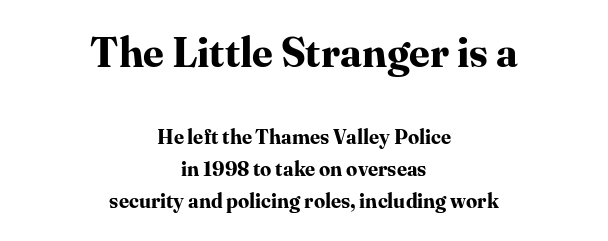
Line starts and ends both wander, symmetrically. Has an underline been added? It has not. The type is set solid horizontally, with unmodified tracking. The letters stand straight up with perfectly vertical stems. A typesetter would call this proportional, since set widths differ per character. The face used here is seriffed, in the tradition of book romans.
